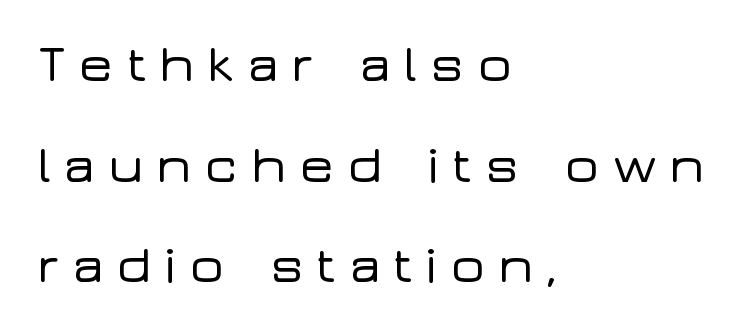
Q: Is the text italic (slanted)? A: No, it is upright.
Q: Is the typeface a serif or a sans-serif typeface? A: Sans-serif.
Q: Is the text underlined? A: No.
Q: How is the paragraph aligned? A: Left-aligned.
Q: Is the spacing between letters normal or unusually wide? A: Unusually wide.
Q: Is the spacing between lines tight, normal or loose? A: Loose.
Q: Width (condensed, normal, or wide)? A: Wide.
Q: Stroke contrast? A: Low.
Q: x-height? A: Medium.
Q: Monospaced? A: No.
